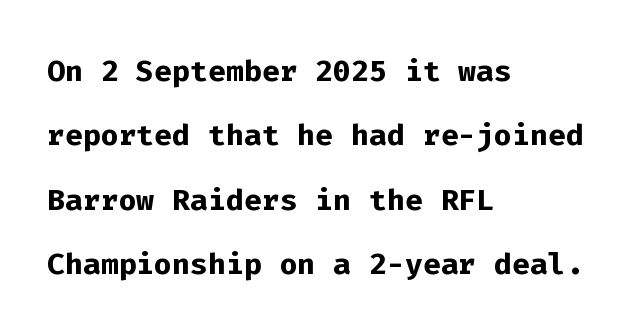
Q: Is the text bold? A: Yes.
Q: Is the text italic (slanted)? A: No, it is upright.
Q: Is the typeface a serif or a sans-serif typeface? A: Sans-serif.
Q: Is the text underlined? A: No.
Q: How is the paragraph aligned? A: Left-aligned.
Q: Is the spacing between letters normal or unusually wide? A: Normal.
Q: Is the spacing between lines tight, normal or loose? A: Normal.
Q: Width (condensed, normal, or wide)? A: Normal.
Q: Stroke contrast? A: Low.
Q: x-height? A: Medium.
Q: Monospaced? A: Yes.
